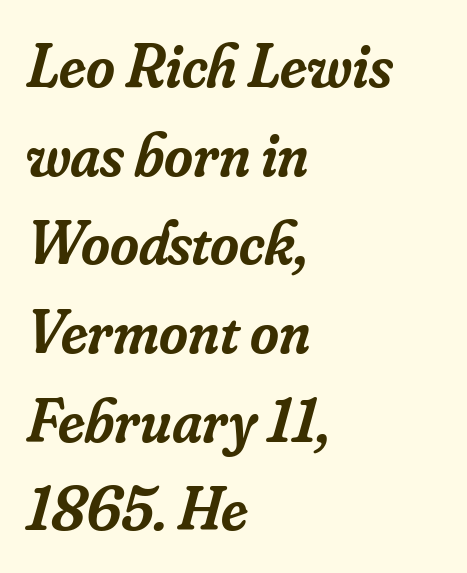
Is the block centered? No — it sits flush against the left margin. The letterforms sit shoulder to shoulder at normal distance. The typography opts for an oblique posture over an upright one. I'd call this a serif setting — the letters wear small feet. Check the space under the baseline: it is left empty.
